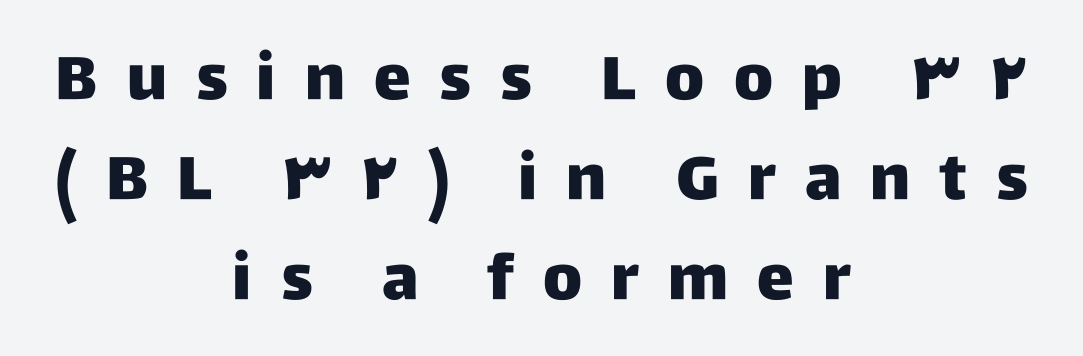
{"serif": "no", "italic": "no", "width": "normal", "stroke_contrast": "low", "x_height": "large", "monospaced": "no", "underline": "no", "align": "center", "line_spacing": "normal", "line_spacing_ratio": 1.61, "letter_spacing": "wide", "letter_spacing_em": 0.47, "glyph_px": 62}
